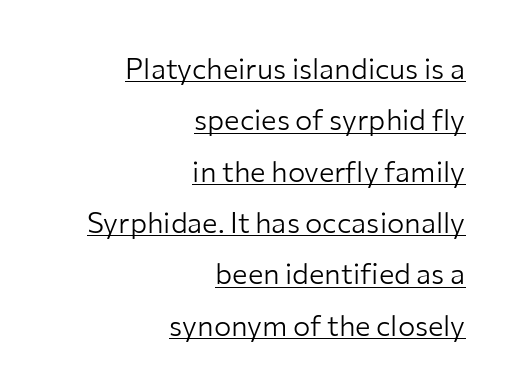
A flush-right, rag-left setting is used for this passage. Proportional: the letters do not fall into vertical columns. The axis of the letterforms is exactly vertical. Short note: letters normally spaced.
